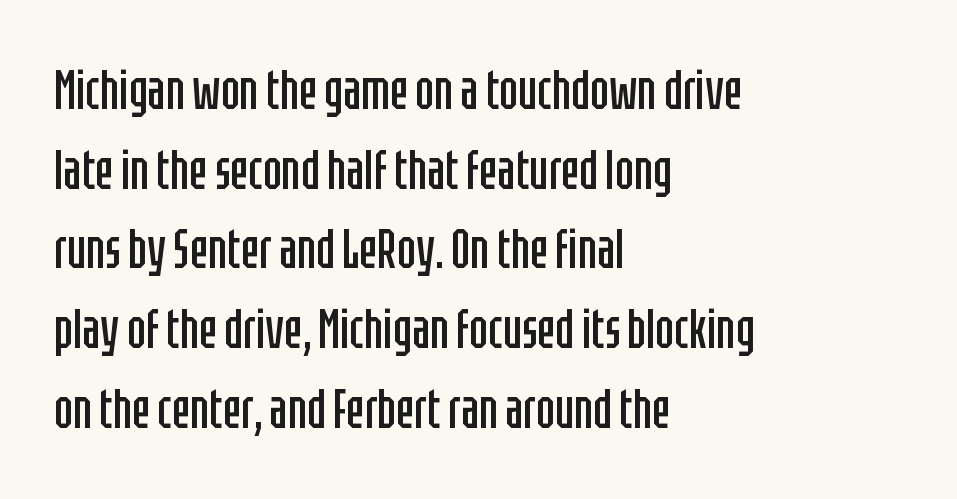
The image shows 55 px regular-weight, condensed sans-serif type, upright; set left-aligned, normal line spacing (1.45x), normal letter spacing, not underlined; low stroke contrast and a large x-height.
